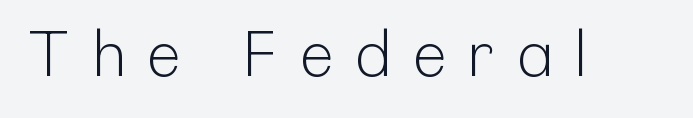
{"serif": "no", "italic": "no", "bold": "no", "weight": "light", "width": "condensed", "stroke_contrast": "low", "x_height": "medium", "monospaced": "no", "underline": "no", "letter_spacing": "wide", "letter_spacing_em": 0.36, "glyph_px": 63}
